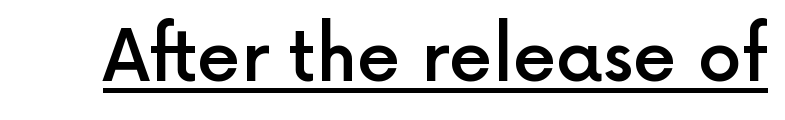
Q: Is the text bold? A: Semi-bold.
Q: Is the text italic (slanted)? A: No, it is upright.
Q: Is the typeface a serif or a sans-serif typeface? A: Sans-serif.
Q: Is the text underlined? A: Yes.
Q: Is the spacing between letters normal or unusually wide? A: Normal.
Q: Width (condensed, normal, or wide)? A: Normal.
Q: x-height? A: Medium.
Q: Monospaced? A: No.
